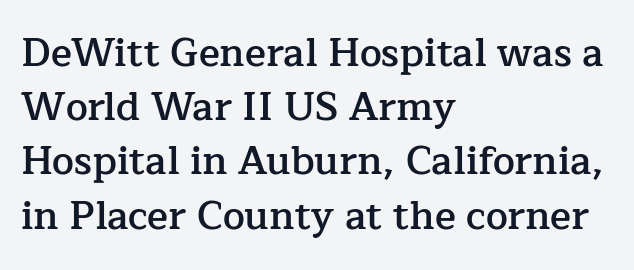
The letters sit at their default tracking, neither squeezed nor spread. Examine the stroke ends and you'll spot serifs. A bit beefed up — I'd call it semibold rather than bold. Where is the straight margin? On the left.
